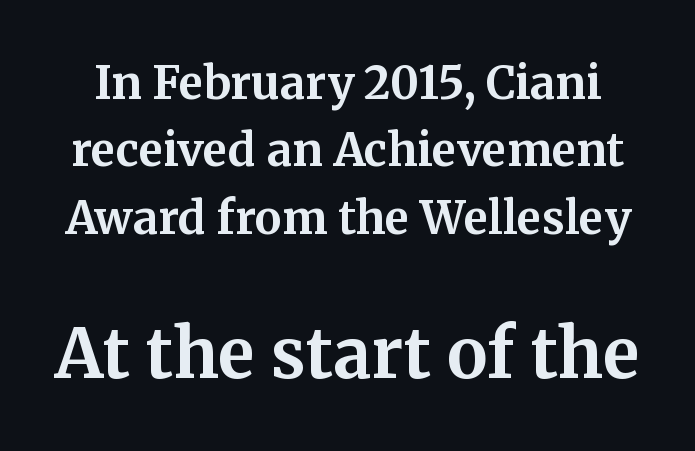
The image shows 68 px bold serif type, upright; set normal line spacing (1.5x), normal letter spacing, not underlined; the second (bottom) block is 1.51x larger; medium stroke contrast and a medium x-height.
